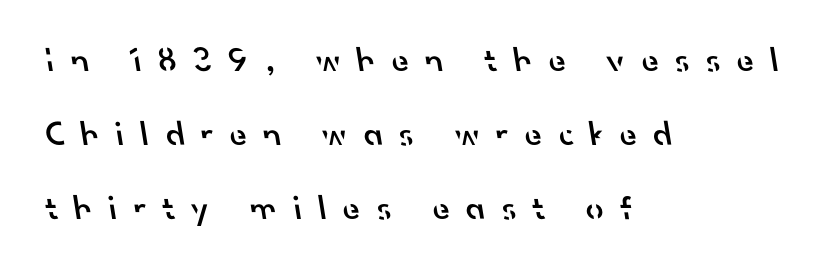
Q: Is the text bold? A: Semi-bold.
Q: Is the typeface a serif or a sans-serif typeface? A: Sans-serif.
Q: Is the text underlined? A: No.
Q: How is the paragraph aligned? A: Left-aligned.
Q: Is the spacing between letters normal or unusually wide? A: Unusually wide.
Q: Is the spacing between lines tight, normal or loose? A: Loose.
Q: Width (condensed, normal, or wide)? A: Normal.
Q: Stroke contrast? A: Low.
Q: x-height? A: Small.
Q: Monospaced? A: No.
